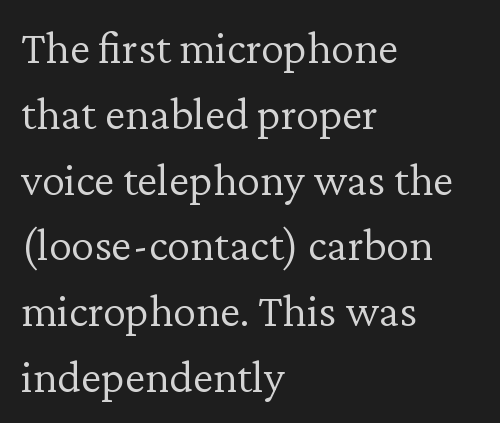
The image shows 46 px light serif type, upright; set left-aligned, normal line spacing (1.43x), normal letter spacing, not underlined; low stroke contrast and a medium x-height.
